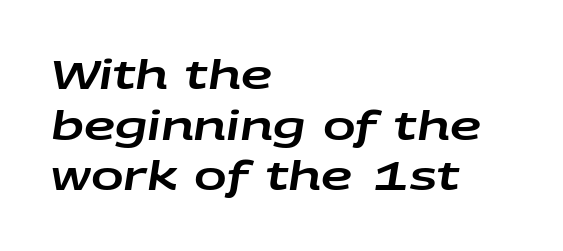
Q: Is the text italic (slanted)? A: Yes, it leans right by about 9 degrees.
Q: Is the text underlined? A: No.
Q: How is the paragraph aligned? A: Left-aligned.
Q: Is the spacing between letters normal or unusually wide? A: Normal.
Q: Is the spacing between lines tight, normal or loose? A: Normal.
Q: Width (condensed, normal, or wide)? A: Wide.
Q: Stroke contrast? A: Low.
Q: x-height? A: Large.
Q: Monospaced? A: No.
